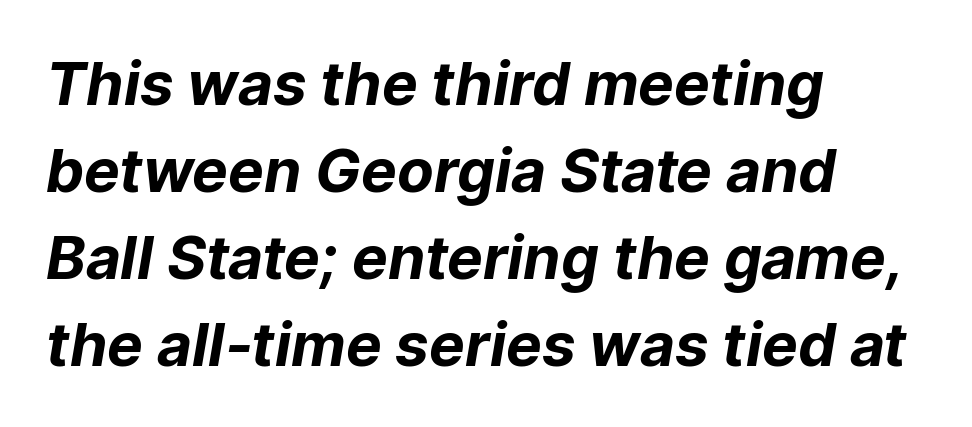
Letter spacing: default. A student would call this left alignment; a typographer would say flush left, rag right. If you measured baseline to baseline, you'd find a middling distance. Plenty of ink on the page — the face is bold. Beneath every word, the page is bare.
